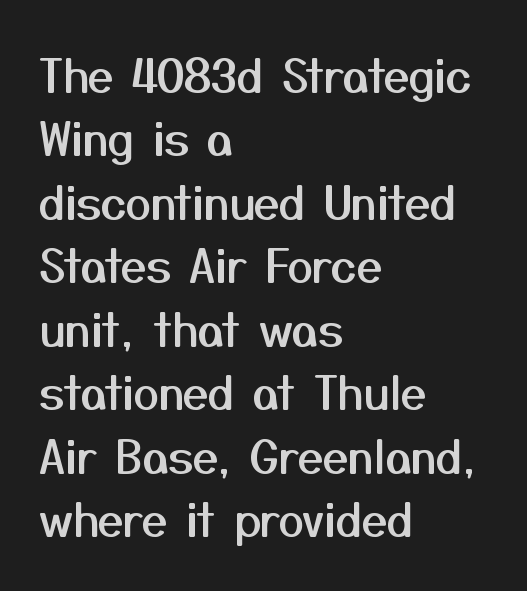
{"serif": "no", "italic": "no", "width": "normal", "stroke_contrast": "medium", "x_height": "medium", "monospaced": "no", "underline": "no", "align": "left", "line_spacing": "normal", "line_spacing_ratio": 1.38, "letter_spacing": "normal", "letter_spacing_em": 0.0, "glyph_px": 46}
